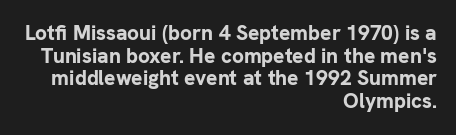
The space directly below the letters is spotless. Leftover space on each line is placed entirely before the opening word. These lines were composed using upright roman letters. No extra tracking has been applied to these lines. Weight: bold. Line spacing here is tight.
